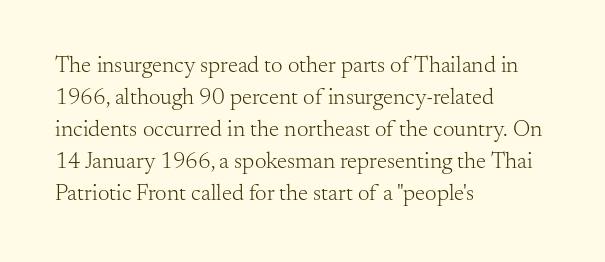
Q: Is the text bold? A: No.
Q: Is the text italic (slanted)? A: No, it is upright.
Q: Is the text underlined? A: No.
Q: How is the paragraph aligned? A: Left-aligned.
Q: Is the spacing between letters normal or unusually wide? A: Normal.
Q: Is the spacing between lines tight, normal or loose? A: Normal.
